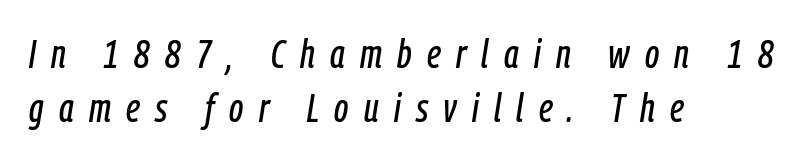
The image shows 40 px condensed type, italic (leaning right); set left-aligned, normal line spacing (1.34x), unusually wide letter spacing (+0.38 em), not underlined; low stroke contrast and a medium x-height.
